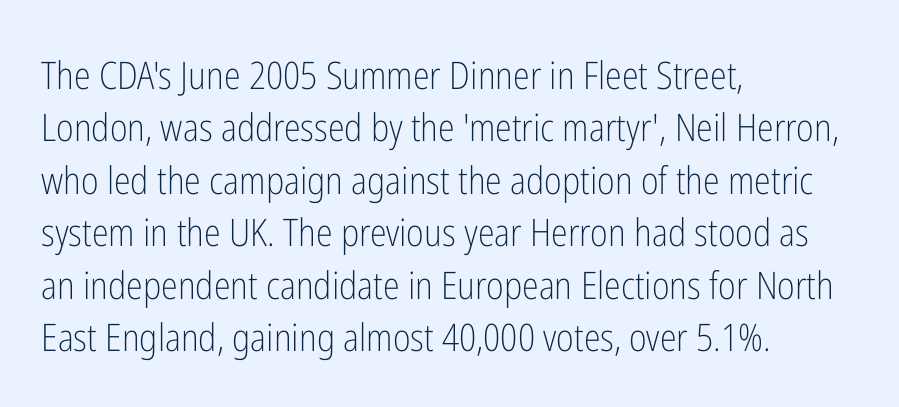
The passage shown has conventional tracking throughout. If you measured baseline to baseline, you'd find a middling distance. On a weight scale, this lands at 450 or below. A bare baseline throughout the passage. Character widths vary here, with narrow letters taking less room than wide ones.
